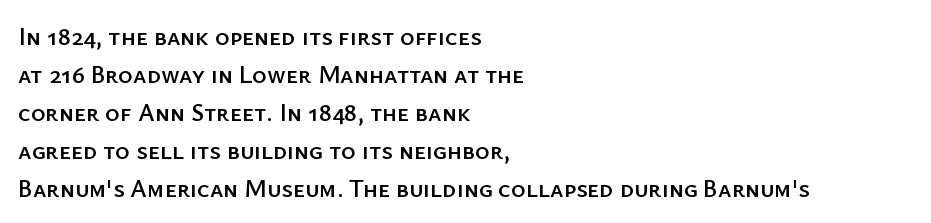
The image shows 25 px text type, upright; set left-aligned, normal line spacing (1.52x), normal letter spacing, not underlined.
